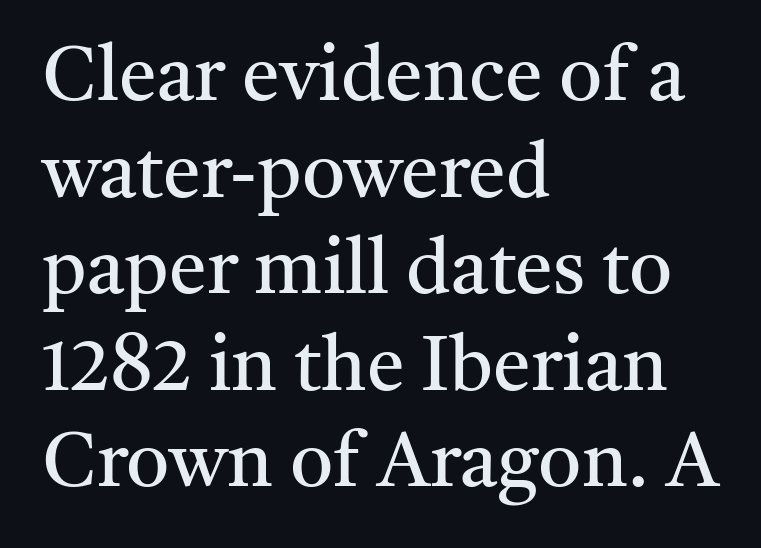
Classification — serif. The line texture is even and compact thanks to regular tracking. The passage shown stacks its lines at a standard gap. Caption: multi-line text, flush left, ragged right. Ordinary non-slanted type is in use.
